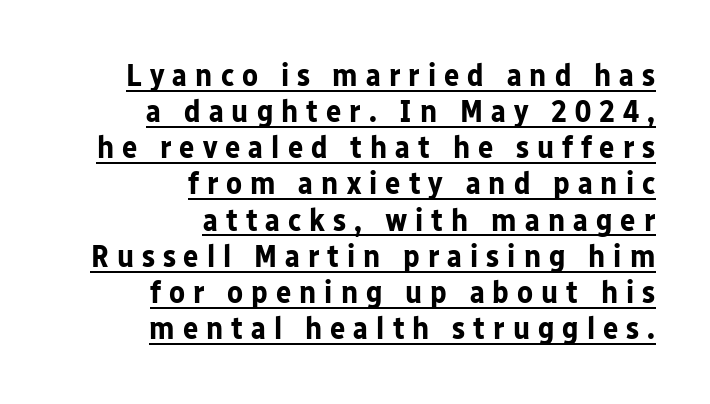
Notice how descenders almost collide with the ascenders below — that's tight leading. The paragraph has a hard right edge and a soft left edge. The rendering uses natural spacing where letterforms have individual widths. Is the letter spacing exaggerated? Yes — the characters are pushed far apart. This sample uses a sans-serif face. The typesetter has applied underlining to the passage shown.
